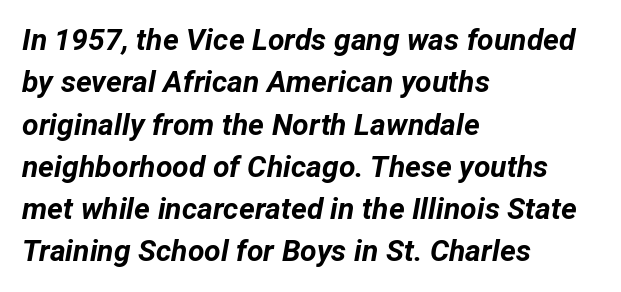
Q: Is the text bold? A: Yes.
Q: Is the text italic (slanted)? A: Yes, it leans right by about 12 degrees.
Q: Is the text underlined? A: No.
Q: How is the paragraph aligned? A: Left-aligned.
Q: Is the spacing between letters normal or unusually wide? A: Normal.
Q: Is the spacing between lines tight, normal or loose? A: Normal.
Q: Width (condensed, normal, or wide)? A: Normal.
Q: Stroke contrast? A: Low.
Q: x-height? A: Medium.
Q: Monospaced? A: No.
